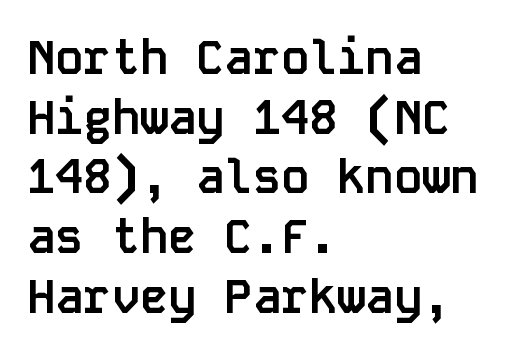
Q: Is the text bold? A: Yes.
Q: Is the text italic (slanted)? A: No, it is upright.
Q: Is the typeface a serif or a sans-serif typeface? A: Sans-serif.
Q: Is the text underlined? A: No.
Q: How is the paragraph aligned? A: Left-aligned.
Q: Is the spacing between letters normal or unusually wide? A: Normal.
Q: Is the spacing between lines tight, normal or loose? A: Normal.
Q: Width (condensed, normal, or wide)? A: Normal.
Q: Stroke contrast? A: Low.
Q: x-height? A: Large.
Q: Monospaced? A: Yes.
